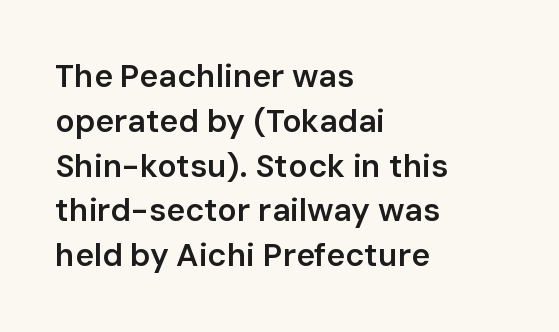
{"serif": "no", "italic": "no", "bold": "semi", "weight": "semibold", "width": "normal", "stroke_contrast": "low", "x_height": "medium", "monospaced": "no", "underline": "no", "align": "left", "line_spacing": "normal", "line_spacing_ratio": 1.4, "letter_spacing": "normal", "letter_spacing_em": 0.0, "glyph_px": 32}
